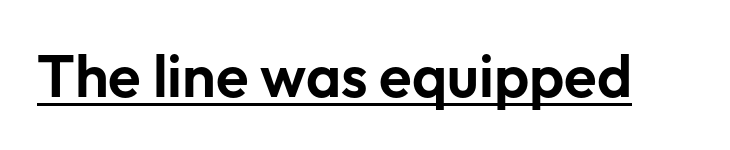
Q: Is the text italic (slanted)? A: No, it is upright.
Q: Is the typeface a serif or a sans-serif typeface? A: Sans-serif.
Q: Is the text underlined? A: Yes.
Q: Is the spacing between letters normal or unusually wide? A: Normal.
Q: Width (condensed, normal, or wide)? A: Normal.
Q: Stroke contrast? A: Low.
Q: x-height? A: Medium.
Q: Monospaced? A: No.
